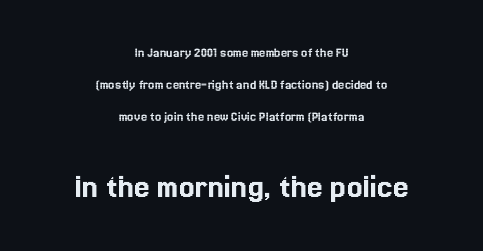
{"italic": "no", "width": "normal", "x_height": "medium", "monospaced": "no", "underline": "no", "align": "center", "line_spacing": "loose", "line_spacing_ratio": 2.29, "letter_spacing": "normal", "letter_spacing_em": 0.0, "larger_block": "second", "size_ratio": 2.5, "glyph_px": 35}
